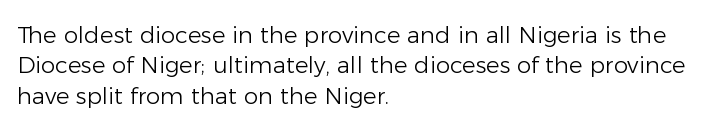
The space directly below the letters is spotless. Caption: standard tracking, unaltered. Vertically, the passage feels balanced, rows spaced as you'd expect. Does the lettering tilt? It doesn't — this is upright.
